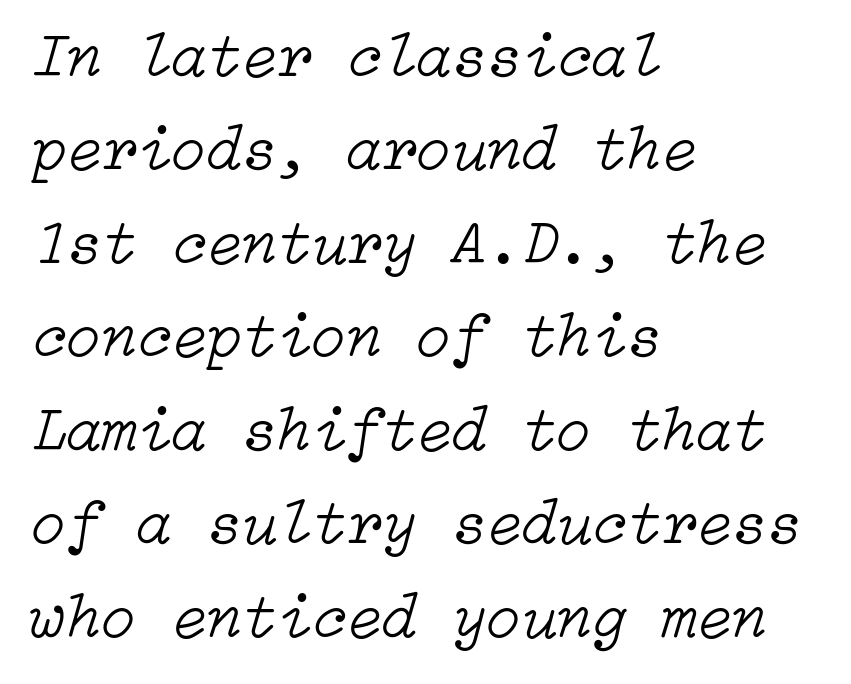
Successive baselines arrive at the customary interval. The face used here is rendered with its standard letterfit. This reads as an unemphasized weight, regular at the heaviest. Quick note: underline off. One-word summary of the alignment: left. Notice how the stems are inclined rather than vertical — that's the hallmark of italics.
